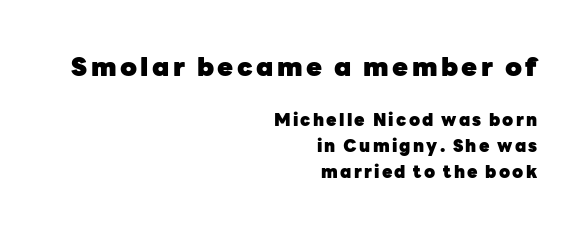
{"italic": "no", "bold": "yes", "underline": "no", "align": "right", "line_spacing": "normal", "line_spacing_ratio": 1.52, "larger_block": "first", "size_ratio": 1.53, "glyph_px": 26}
